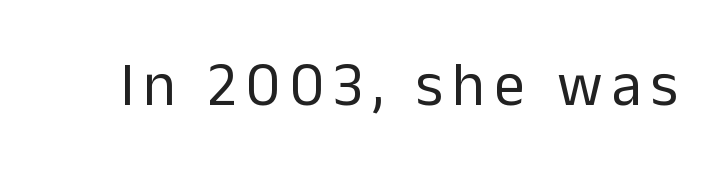
The image shows 61 px regular-weight sans-serif type, upright; set not underlined; low stroke contrast and a medium x-height.
